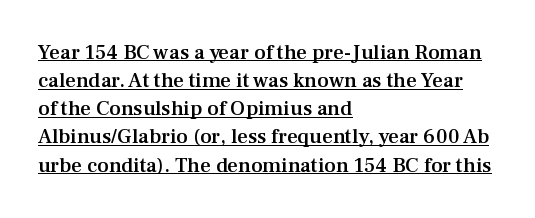
The image shows 21 px text type, upright; set left-aligned, normal line spacing (1.34x), normal letter spacing, underlined.
